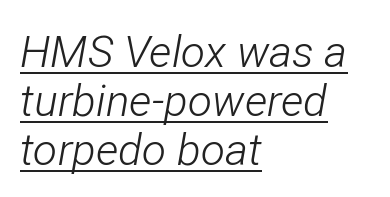
The image shows 44 px light, condensed type, italic (leaning right); set left-aligned, tight line spacing (1.11x), normal letter spacing, underlined; low stroke contrast and a medium x-height.
